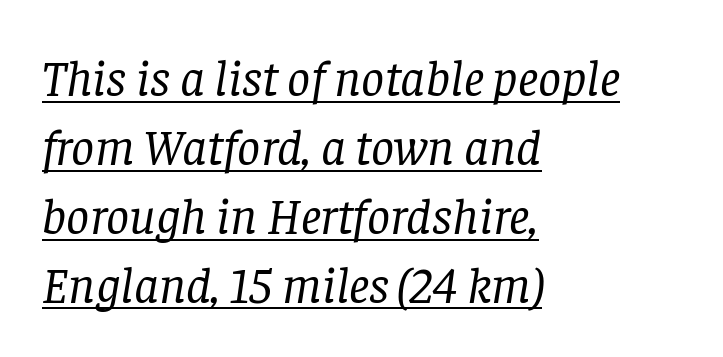
Line spacing here is normal. Varying glyph widths throughout — classic text-font behaviour. All the whitespace from short lines collects on the right. There's an unmistakable incline to the writing here.
